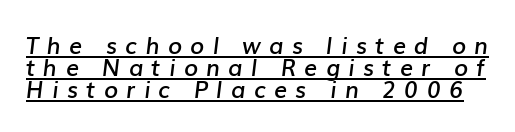
Is there an underline? Yes — a line sits under the letters. Caption: semibold face, moderately heavy strokes. Short note: letters widely spaced. The lines are packed closely together with very little leading. Notice how the stems are inclined rather than vertical — that's the hallmark of italics.
